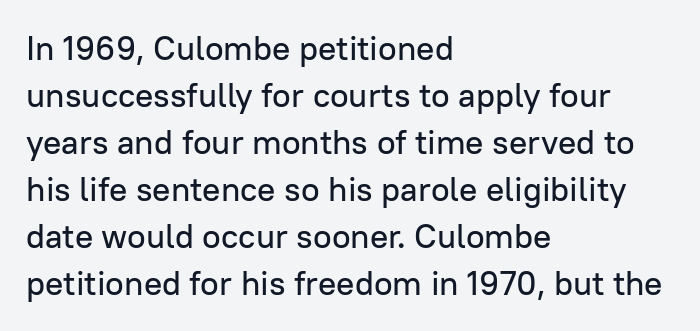
The image shows 34 px sans-serif type, upright; set left-aligned, normal line spacing (1.38x), normal letter spacing, not underlined; low stroke contrast and a medium x-height.
